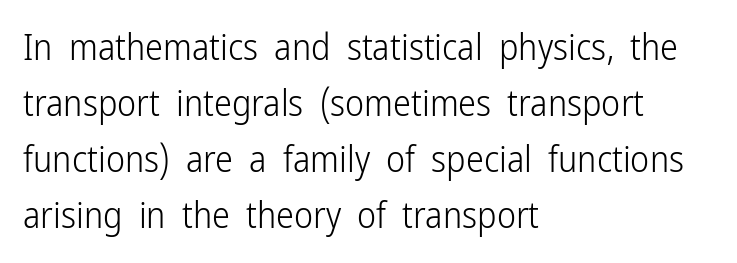
Q: Is the text bold? A: No.
Q: Is the text italic (slanted)? A: No, it is upright.
Q: Is the typeface a serif or a sans-serif typeface? A: Sans-serif.
Q: Is the text underlined? A: No.
Q: How is the paragraph aligned? A: Left-aligned.
Q: Is the spacing between letters normal or unusually wide? A: Normal.
Q: Is the spacing between lines tight, normal or loose? A: Normal.
Q: Width (condensed, normal, or wide)? A: Condensed.
Q: Stroke contrast? A: Low.
Q: x-height? A: Medium.
Q: Monospaced? A: No.
